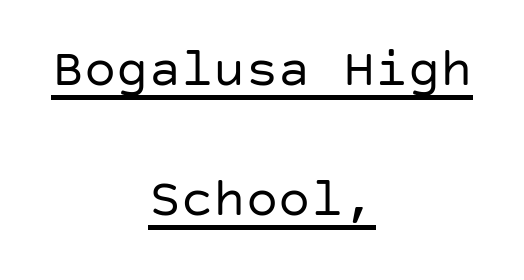
The image shows 54 px regular-weight sans-serif type, upright; set centered, loose line spacing (2.41x), normal letter spacing, underlined; low stroke contrast and a large x-height.
